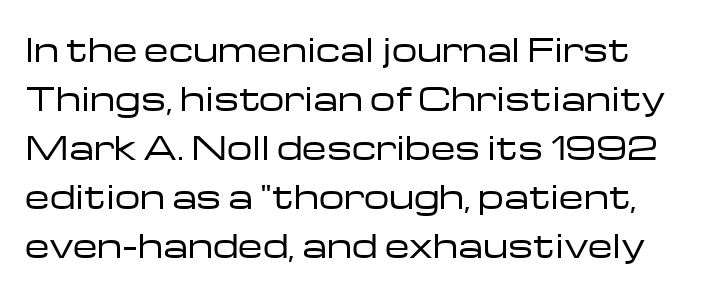
Q: Is the text bold? A: No.
Q: Is the text italic (slanted)? A: No, it is upright.
Q: Is the typeface a serif or a sans-serif typeface? A: Sans-serif.
Q: Is the text underlined? A: No.
Q: How is the paragraph aligned? A: Left-aligned.
Q: Is the spacing between letters normal or unusually wide? A: Normal.
Q: Is the spacing between lines tight, normal or loose? A: Normal.
Q: Width (condensed, normal, or wide)? A: Wide.
Q: Stroke contrast? A: Low.
Q: x-height? A: Medium.
Q: Monospaced? A: No.
